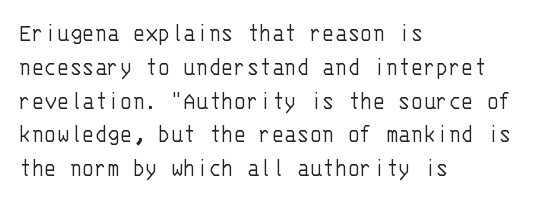
Descenders are the only things crossing below the line. Vertical strokes here are truly vertical. Compared with typical paragraphs, the rows here are spaced about the same. The setting favours the left margin, as ordinary paragraphs usually do.
